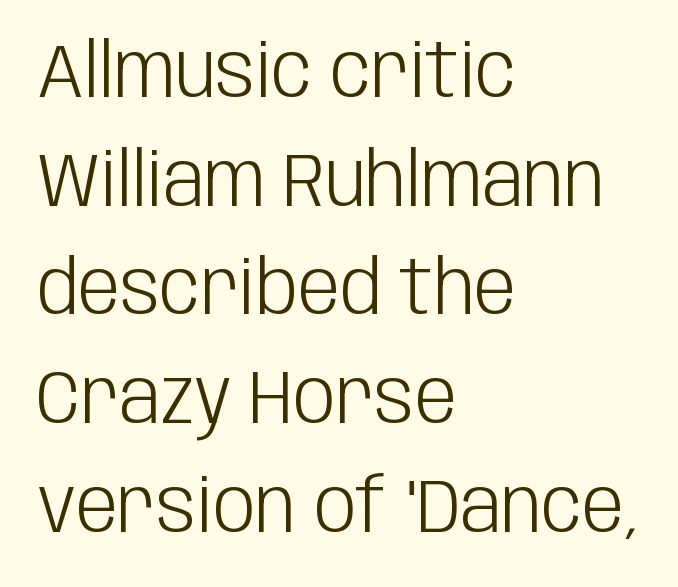
Does the copy run flush right? No — it runs flush left. The gaps between neighbouring characters are ordinary and unremarkable. The specimen omits any rule beneath the text block's lines. The typography opts for an upright posture over an oblique one. I'd call this a sans setting — the letters go barefoot.
